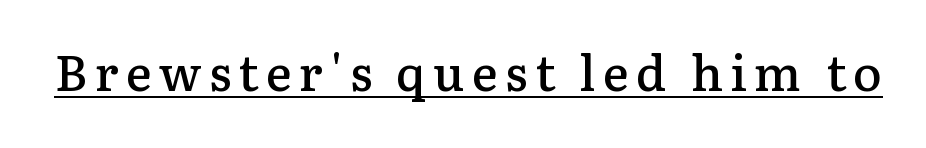
The image shows 49 px semibold serif type, upright; set underlined; low stroke contrast and a medium x-height.
